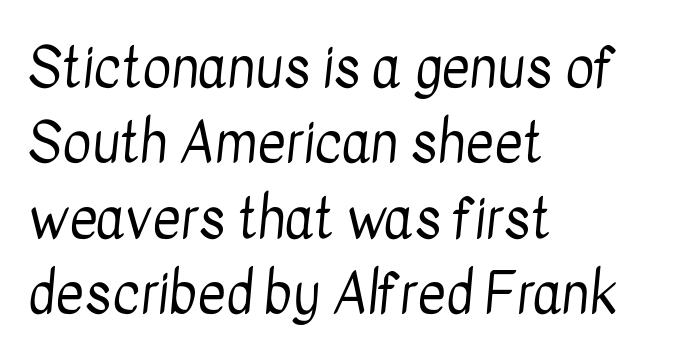
{"serif": "no", "bold": "no", "weight": "regular", "width": "condensed", "stroke_contrast": "low", "x_height": "medium", "monospaced": "no", "underline": "no", "align": "left", "line_spacing": "normal", "line_spacing_ratio": 1.37, "letter_spacing": "normal", "letter_spacing_em": 0.0, "glyph_px": 55}
